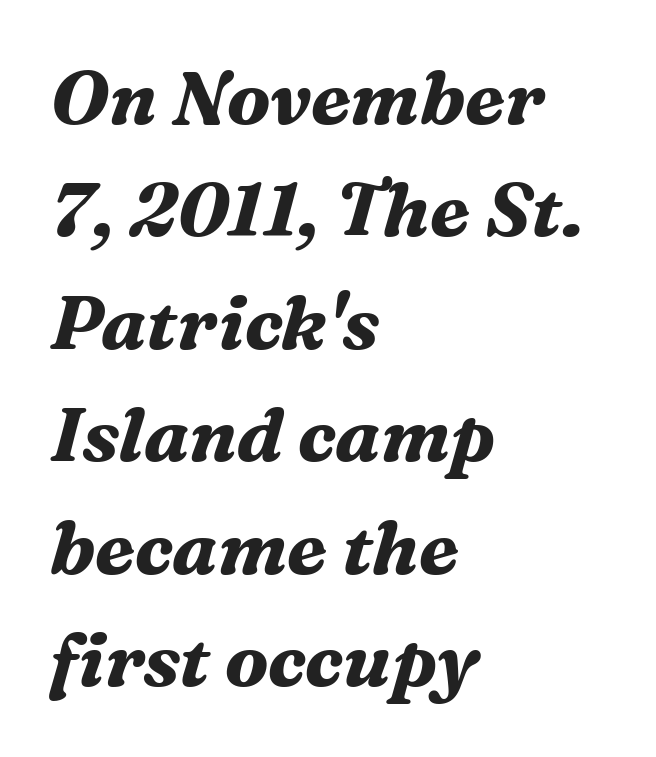
The image shows 75 px bold serif type, italic (leaning right); set left-aligned, normal line spacing (1.5x), normal letter spacing, not underlined; medium stroke contrast and a medium x-height.
